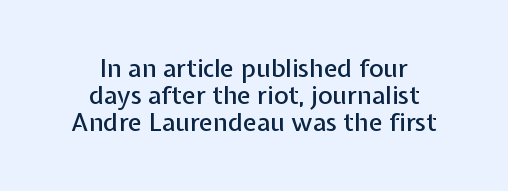
The axis of the letterforms is exactly vertical. The tracking reads as untouched default to a designer's eye. The area under the type is left untouched. The lines are quadded center.
